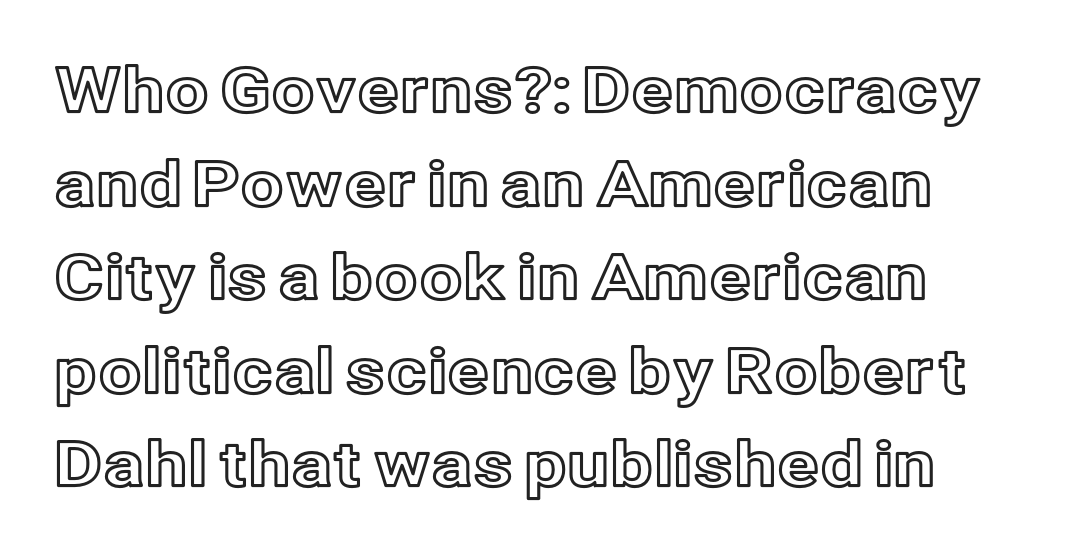
Q: Is the text italic (slanted)? A: No, it is upright.
Q: Is the text underlined? A: No.
Q: Is the spacing between letters normal or unusually wide? A: Normal.
Q: Is the spacing between lines tight, normal or loose? A: Normal.
Q: Width (condensed, normal, or wide)? A: Normal.
Q: x-height? A: Medium.
Q: Monospaced? A: No.
